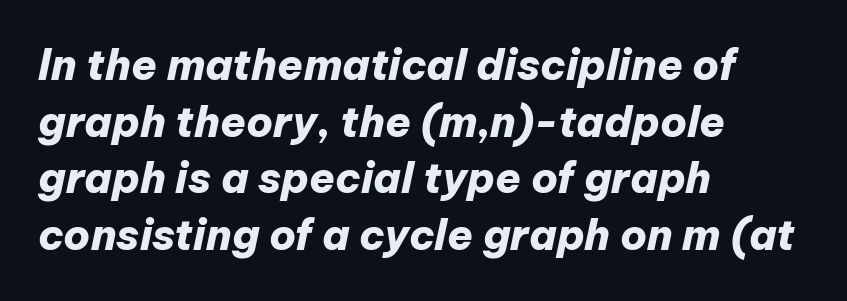
{"italic": "yes", "lean": "right", "slant_degrees": 12, "bold": "yes", "weight": "heavy", "width": "normal", "stroke_contrast": "low", "x_height": "medium", "monospaced": "no", "underline": "no", "align": "left", "line_spacing": "normal", "line_spacing_ratio": 1.35, "letter_spacing": "normal", "letter_spacing_em": 0.0, "glyph_px": 42}
